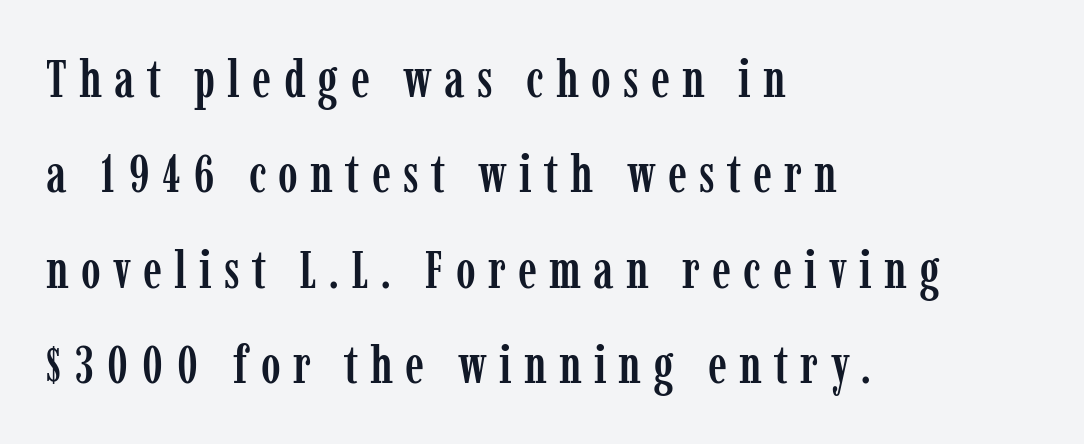
{"serif": "yes", "italic": "no", "width": "condensed", "stroke_contrast": "low", "x_height": "medium", "monospaced": "no", "underline": "no", "align": "left", "line_spacing_ratio": 1.8, "letter_spacing": "wide", "letter_spacing_em": 0.23, "glyph_px": 53}
